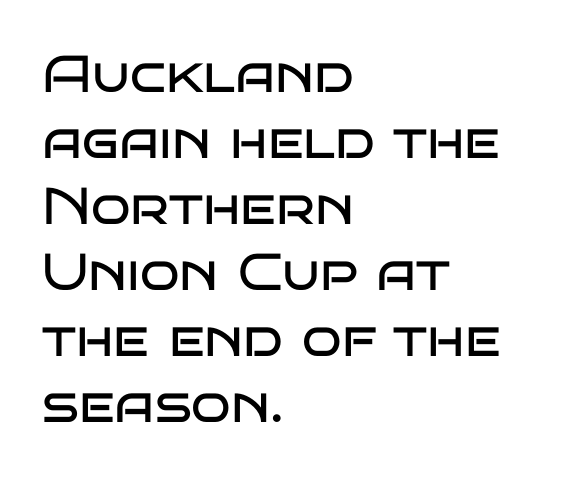
Q: Is the text bold? A: No.
Q: Is the text italic (slanted)? A: No, it is upright.
Q: Is the typeface a serif or a sans-serif typeface? A: Sans-serif.
Q: Is the text underlined? A: No.
Q: How is the paragraph aligned? A: Left-aligned.
Q: Is the spacing between letters normal or unusually wide? A: Normal.
Q: Is the spacing between lines tight, normal or loose? A: Normal.
Q: Width (condensed, normal, or wide)? A: Wide.
Q: Stroke contrast? A: Low.
Q: x-height? A: Large.
Q: Monospaced? A: No.
